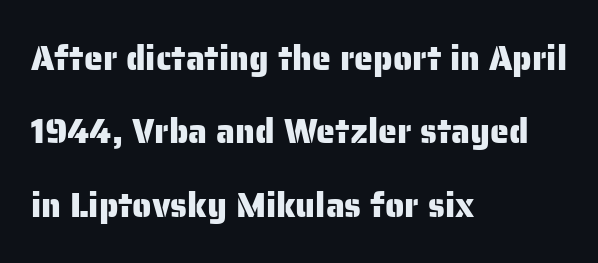
Q: Is the text italic (slanted)? A: No, it is upright.
Q: Is the typeface a serif or a sans-serif typeface? A: Sans-serif.
Q: Is the text underlined? A: No.
Q: How is the paragraph aligned? A: Left-aligned.
Q: Is the spacing between letters normal or unusually wide? A: Normal.
Q: Is the spacing between lines tight, normal or loose? A: Loose.
Q: Width (condensed, normal, or wide)? A: Normal.
Q: Stroke contrast? A: Low.
Q: x-height? A: Medium.
Q: Monospaced? A: No.
